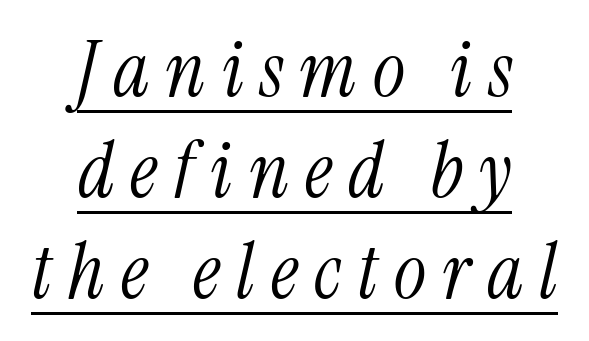
This reads as an unemphasized weight, regular at the heaviest. These lines were composed using italics. The passage shown is typed in a proportional face where columns would drift. Vertically, the passage feels balanced, rows spaced as you'd expect.
